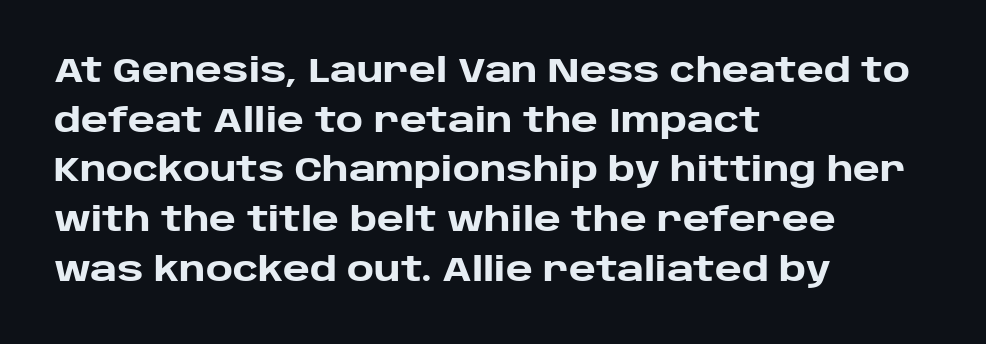
The passage is arranged the way most books set body copy — flush left. Baseline-to-baseline distance is the conventional proportion of letter height. Short note: letters normally spaced. Stroke terminals: plain, sans-serif. The type sits square on the baseline with zero lean.
